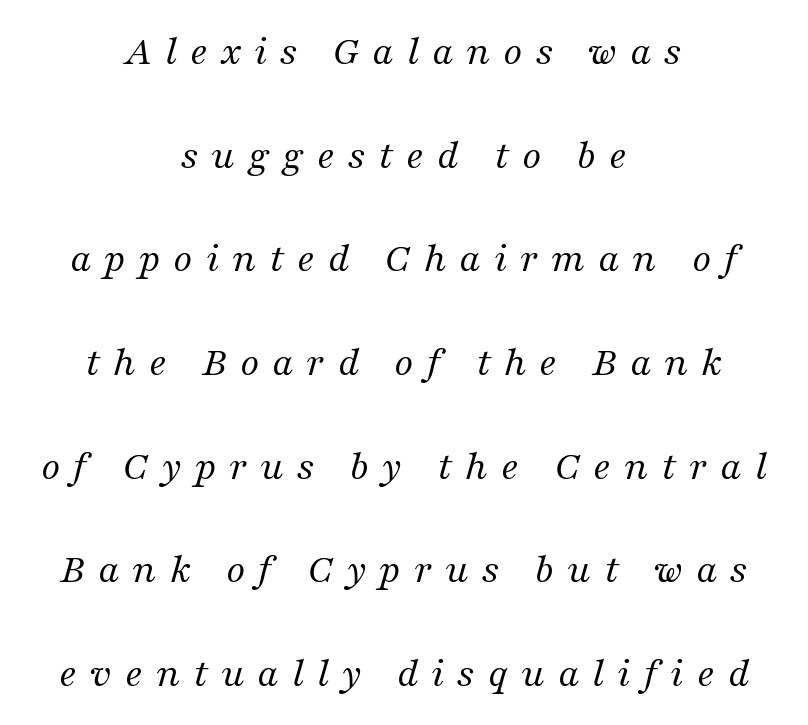
The specimen omits any rule beneath the text block's lines. Examine the stroke ends and you'll spot serifs. Typeset on center — no edge is straight. Stems here are at most as thick as an everyday book face. You could not count columns in this text — the font is proportionally spaced.
